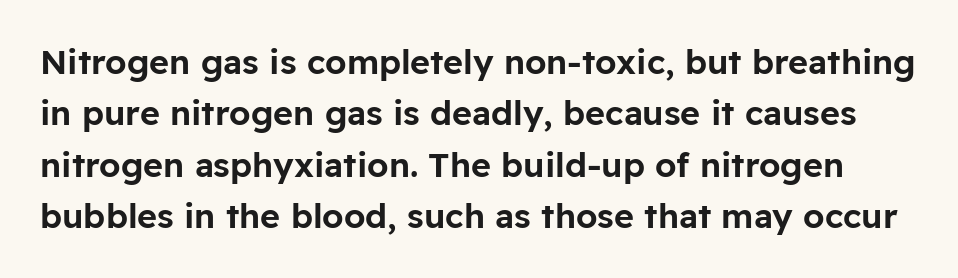
Q: Is the text italic (slanted)? A: No, it is upright.
Q: Is the typeface a serif or a sans-serif typeface? A: Sans-serif.
Q: Is the text underlined? A: No.
Q: Is the spacing between letters normal or unusually wide? A: Normal.
Q: Is the spacing between lines tight, normal or loose? A: Normal.
Q: Width (condensed, normal, or wide)? A: Normal.
Q: Stroke contrast? A: Low.
Q: x-height? A: Medium.
Q: Monospaced? A: No.
